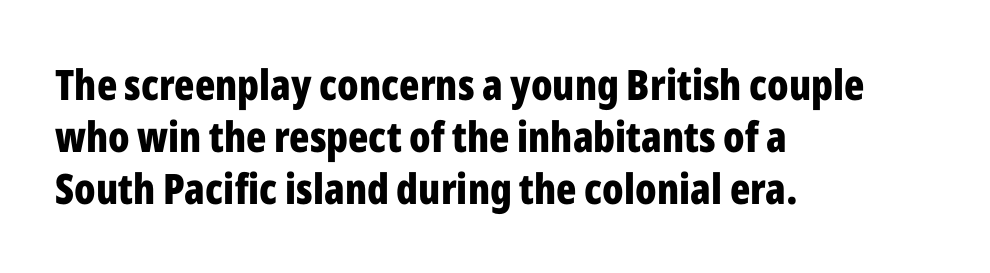
{"serif": "no", "italic": "no", "bold": "yes", "weight": "bold", "width": "condensed", "stroke_contrast": "low", "x_height": "medium", "monospaced": "no", "underline": "no", "align": "left", "line_spacing_ratio": 1.24, "letter_spacing": "normal", "letter_spacing_em": 0.0, "glyph_px": 42}
